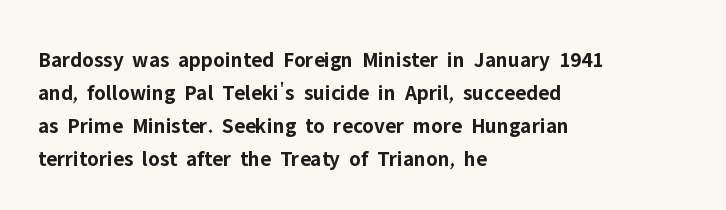
The image shows 22 px bold type, upright; set left-aligned, normal line spacing (1.5x), normal letter spacing, not underlined.
